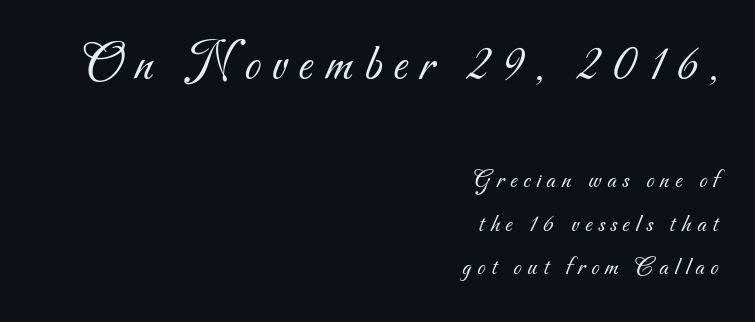
Q: Is the text bold? A: No.
Q: Is the typeface a serif or a sans-serif typeface? A: Sans-serif.
Q: Is the text underlined? A: No.
Q: How is the paragraph aligned? A: Right-aligned.
Q: Is the spacing between letters normal or unusually wide? A: Unusually wide.
Q: Is the spacing between lines tight, normal or loose? A: Normal.
Q: Which block of text is set in a larger size, the first (top) or the second (bottom)? A: The first (top) one.
Q: Width (condensed, normal, or wide)? A: Normal.
Q: Stroke contrast? A: Medium.
Q: x-height? A: Small.
Q: Monospaced? A: No.
